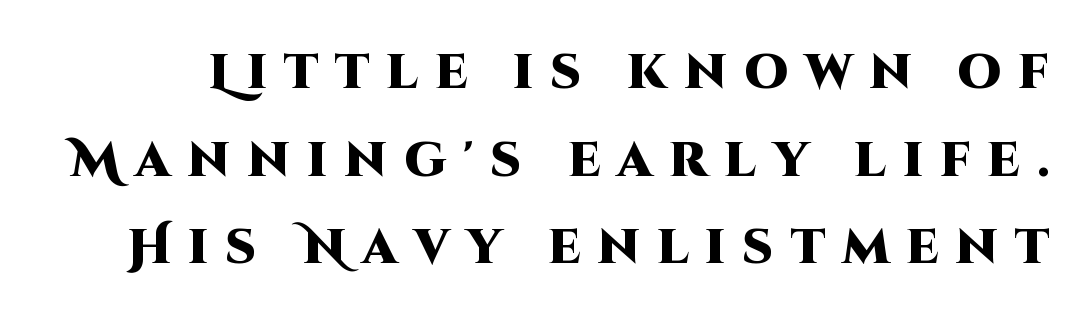
The image shows 49 px heavy sans-serif type, upright; set line spacing 1.79x, unusually wide letter spacing (+0.34 em), not underlined; high stroke contrast and a large x-height.
